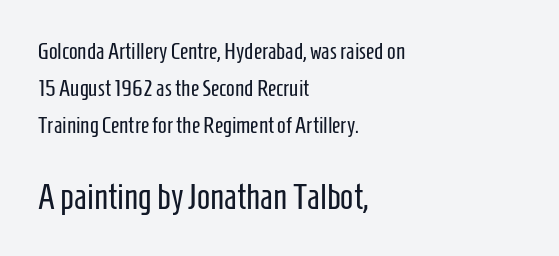
The image shows 35 px regular-weight, condensed sans-serif type, upright; set left-aligned, normal line spacing (1.61x), normal letter spacing, not underlined; the second (bottom) block is 1.52x larger; low stroke contrast and a medium x-height.
